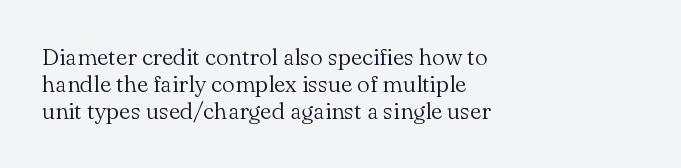
The image shows 23 px text type, upright; set left-aligned, line spacing 1.18x, normal letter spacing, not underlined.
